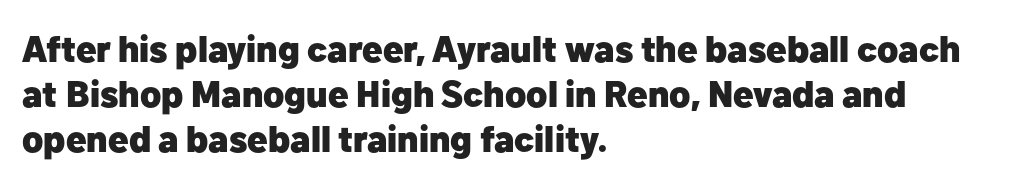
The setting favours the left margin, as ordinary paragraphs usually do. Plenty of ink on the page — the face is bold. Serifs: no, the terminals of the letterforms are clean. Students, note that the glyphs here touch the page at normal intervals. Posture: upright roman.
